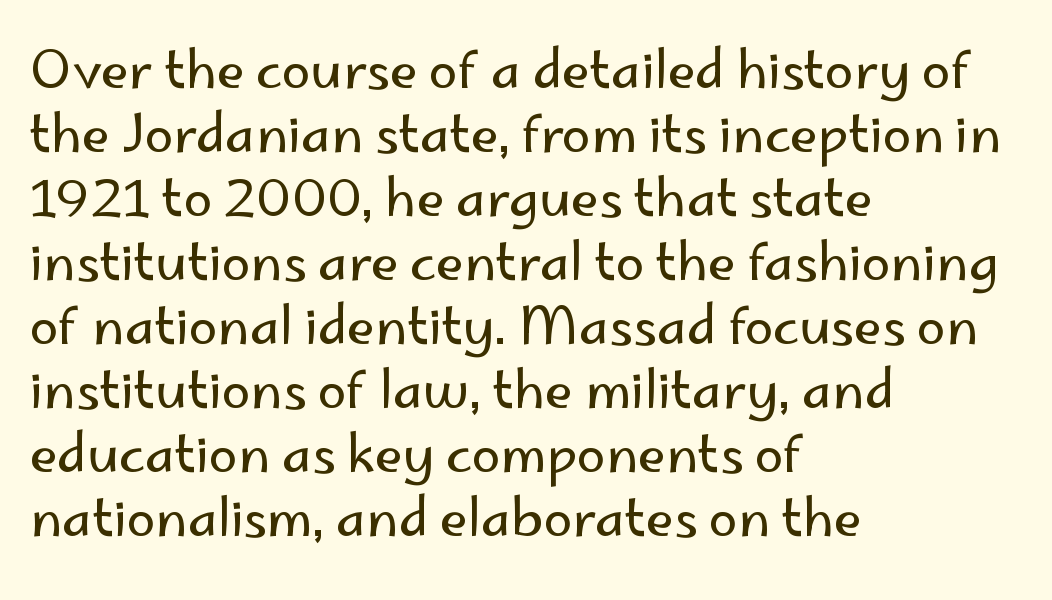
The image shows 52 px regular-weight sans-serif type, upright; set left-aligned, line spacing 1.23x, normal letter spacing, not underlined; low stroke contrast and a small x-height.
